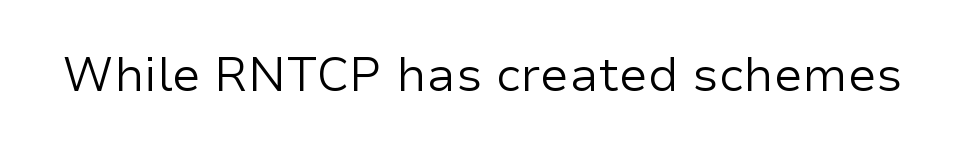
The image shows 47 px regular-weight sans-serif type, upright; set normal letter spacing, not underlined; low stroke contrast and a medium x-height.
